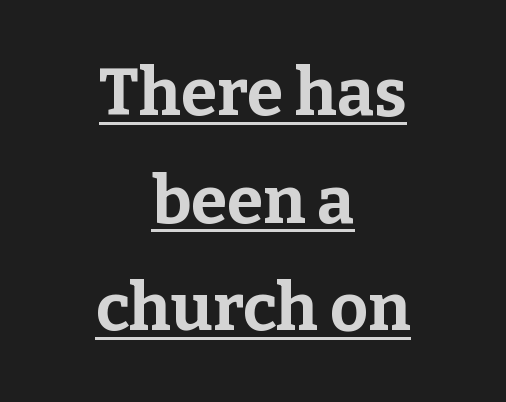
Emphasis is given by a line drawn under the lettering. Typographically, this falls in the serif category. Weight: bold. Students, observe: this is what conventionally led text looks like. Is the block centered? Yes — each line is placed symmetrically about the middle. The letters stand upright; this is a roman face.
